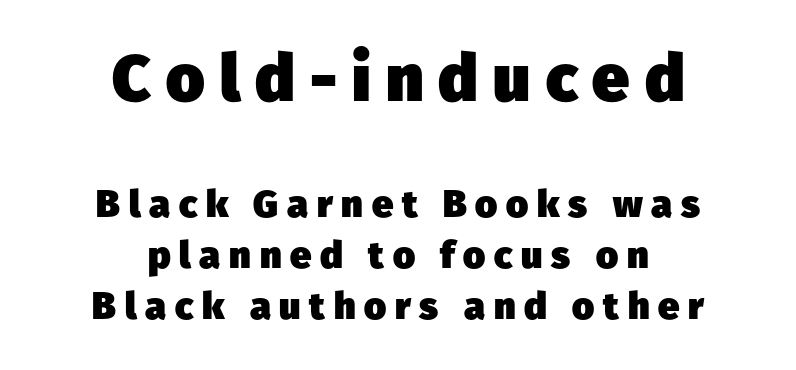
{"serif": "no", "bold": "yes", "weight": "heavy", "width": "normal", "stroke_contrast": "low", "x_height": "medium", "monospaced": "no", "underline": "no", "align": "center", "line_spacing": "normal", "line_spacing_ratio": 1.35, "letter_spacing": "wide", "letter_spacing_em": 0.23, "larger_block": "first", "size_ratio": 1.74, "glyph_px": 66}
